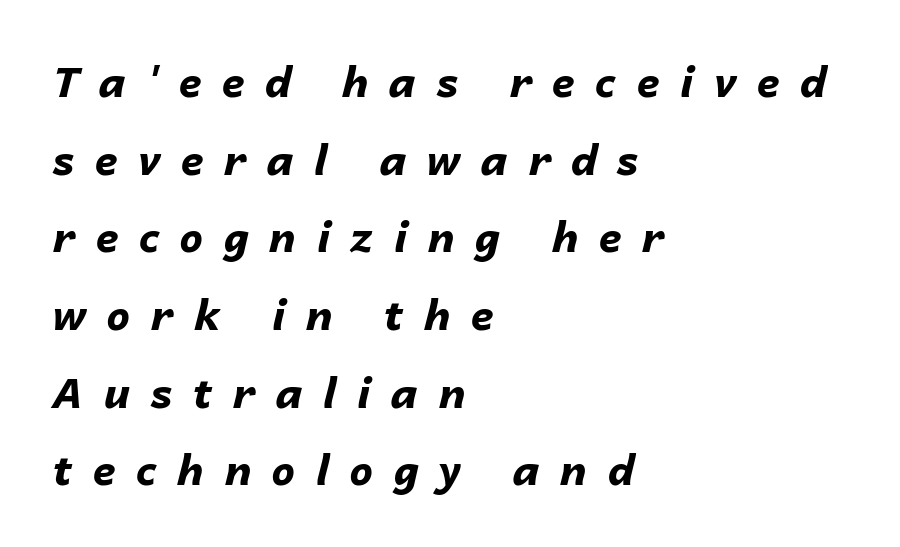
Thick stems and heavy bowls — unmistakably bold. One-word summary of the alignment: left. No word sits above an underline. These lines are rendered in a variable-pitch font. The whole block is typeset with a tilt.
